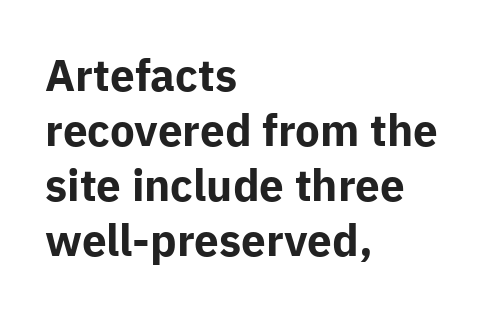
Q: Is the text bold? A: Yes.
Q: Is the text italic (slanted)? A: No, it is upright.
Q: Is the typeface a serif or a sans-serif typeface? A: Sans-serif.
Q: Is the text underlined? A: No.
Q: How is the paragraph aligned? A: Left-aligned.
Q: Is the spacing between letters normal or unusually wide? A: Normal.
Q: Is the spacing between lines tight, normal or loose? A: Normal.
Q: Width (condensed, normal, or wide)? A: Normal.
Q: Stroke contrast? A: Low.
Q: x-height? A: Medium.
Q: Monospaced? A: No.
